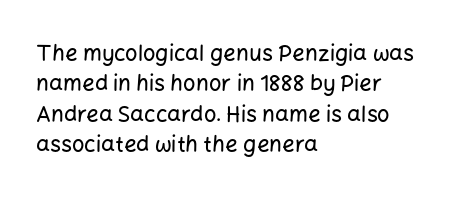
Q: Is the text italic (slanted)? A: No, it is upright.
Q: Is the text underlined? A: No.
Q: How is the paragraph aligned? A: Left-aligned.
Q: Is the spacing between letters normal or unusually wide? A: Normal.
Q: Is the spacing between lines tight, normal or loose? A: Normal.
